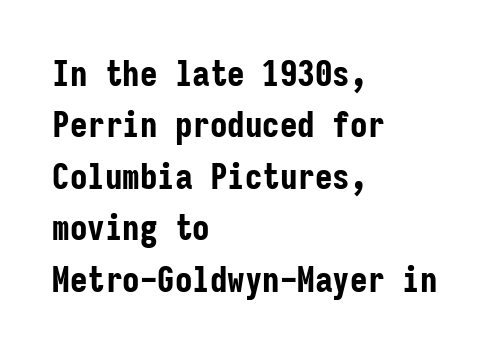
The image shows 35 px bold, condensed sans-serif type, upright, monospaced; set left-aligned, normal line spacing (1.47x), normal letter spacing, not underlined; low stroke contrast and a medium x-height.
